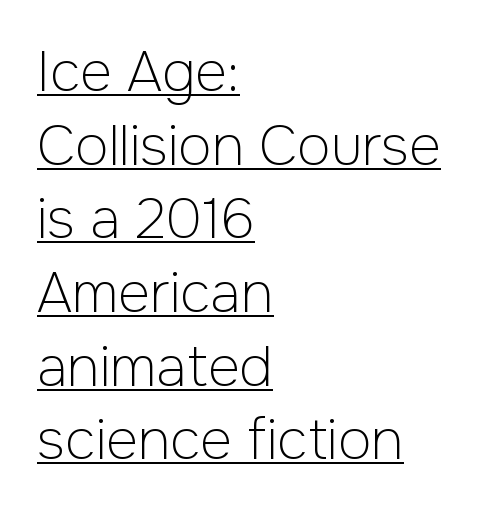
How would I describe the line gaps? Plain and ordinary. Reading down the block, your eye returns to a fixed left position each line. Look at the tracking — it's just the regular setting, nothing added. What kind of face is this? One without serifs — a sans.
